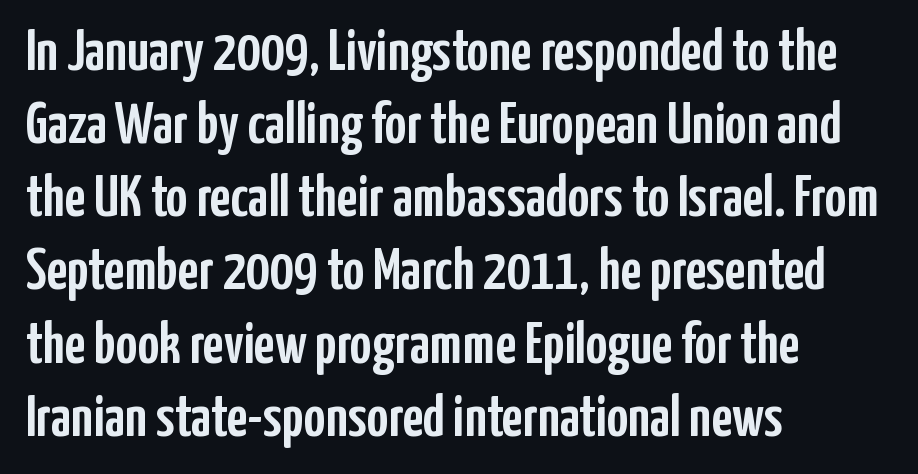
{"serif": "no", "italic": "no", "width": "condensed", "stroke_contrast": "low", "x_height": "medium", "monospaced": "no", "underline": "no", "align": "left", "line_spacing_ratio": 1.24, "letter_spacing": "normal", "letter_spacing_em": 0.0, "glyph_px": 59}
